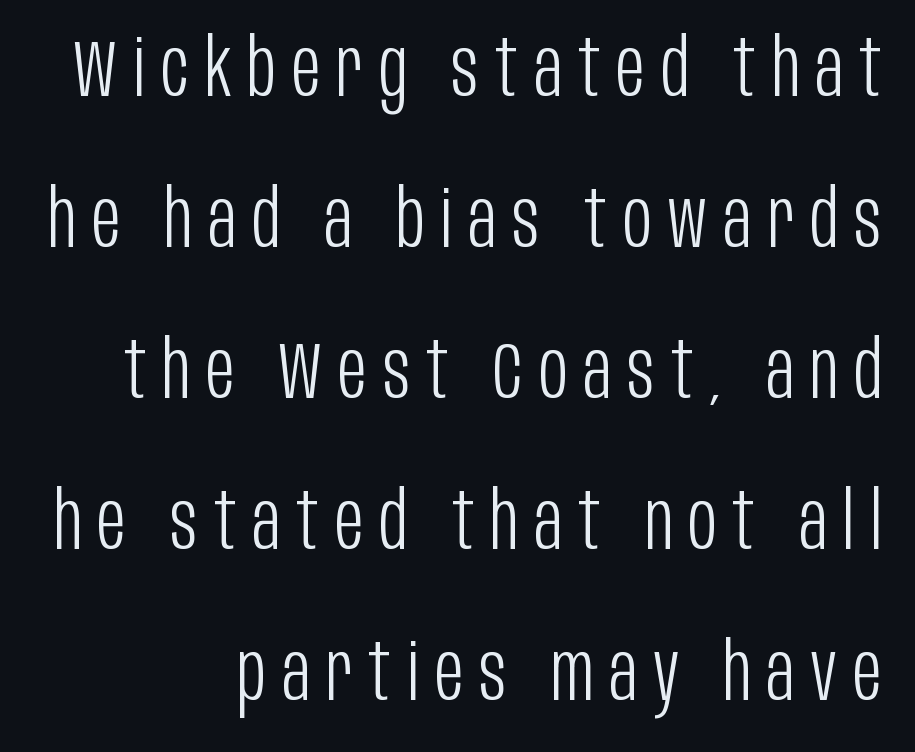
The image shows 79 px light, condensed sans-serif type, upright; set right-aligned, loose line spacing (1.91x), unusually wide letter spacing (+0.2 em), not underlined; low stroke contrast and a large x-height.
